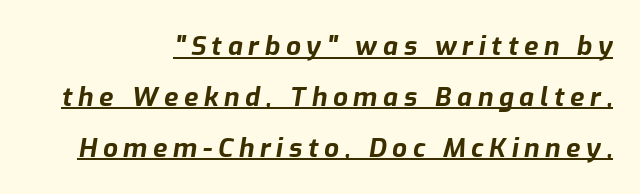
The image shows 26 px bold type, italic (leaning right); set right-aligned, loose line spacing (1.96x), unusually wide letter spacing (+0.22 em), underlined.
